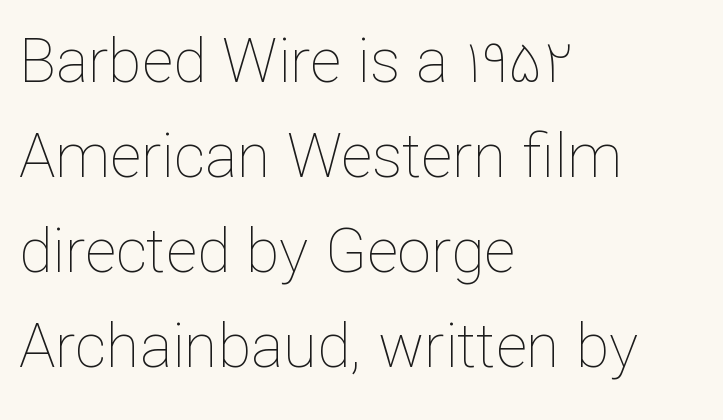
Q: Is the text bold? A: No.
Q: Is the text italic (slanted)? A: No, it is upright.
Q: Is the text underlined? A: No.
Q: How is the paragraph aligned? A: Left-aligned.
Q: Is the spacing between letters normal or unusually wide? A: Normal.
Q: Is the spacing between lines tight, normal or loose? A: Normal.
Q: Width (condensed, normal, or wide)? A: Normal.
Q: Stroke contrast? A: Low.
Q: x-height? A: Medium.
Q: Monospaced? A: No.
